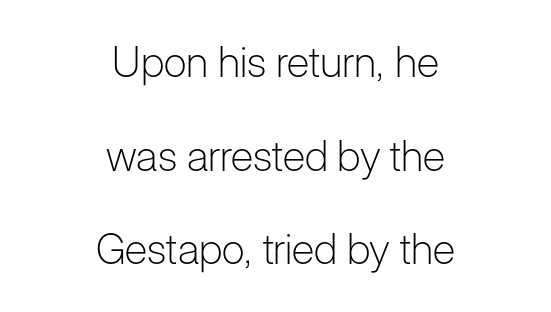
{"serif": "no", "italic": "no", "bold": "no", "weight": "light", "width": "normal", "stroke_contrast": "low", "x_height": "medium", "monospaced": "no", "underline": "no", "align": "center", "line_spacing": "loose", "line_spacing_ratio": 2.23, "letter_spacing": "normal", "letter_spacing_em": 0.0, "glyph_px": 42}
